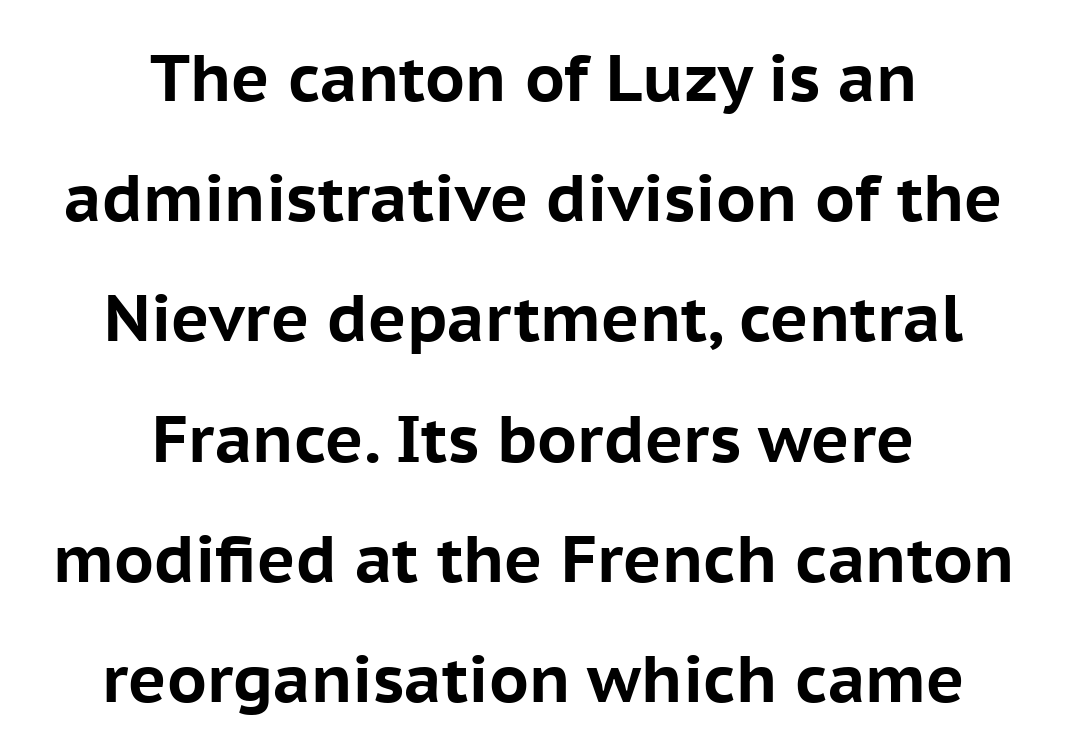
{"serif": "no", "italic": "no", "bold": "yes", "weight": "bold", "width": "normal", "stroke_contrast": "low", "x_height": "medium", "monospaced": "no", "underline": "no", "align": "center", "line_spacing_ratio": 1.85, "letter_spacing": "normal", "letter_spacing_em": 0.0, "glyph_px": 65}
